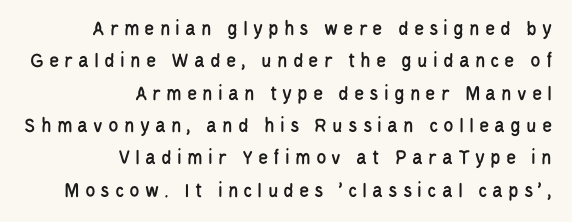
Q: Is the text italic (slanted)? A: No, it is upright.
Q: Is the text underlined? A: No.
Q: How is the paragraph aligned? A: Right-aligned.
Q: Is the spacing between letters normal or unusually wide? A: Unusually wide.
Q: Is the spacing between lines tight, normal or loose? A: Normal.
